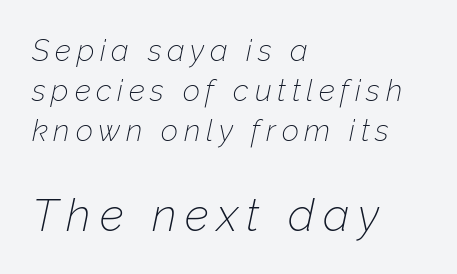
Q: Is the text bold? A: No.
Q: Is the text italic (slanted)? A: Yes, it leans right by about 12 degrees.
Q: Is the text underlined? A: No.
Q: How is the paragraph aligned? A: Left-aligned.
Q: Is the spacing between lines tight, normal or loose? A: Normal.
Q: Which block of text is set in a larger size, the first (top) or the second (bottom)? A: The second (bottom) one.
Q: Width (condensed, normal, or wide)? A: Normal.
Q: Stroke contrast? A: Low.
Q: x-height? A: Medium.
Q: Monospaced? A: No.
